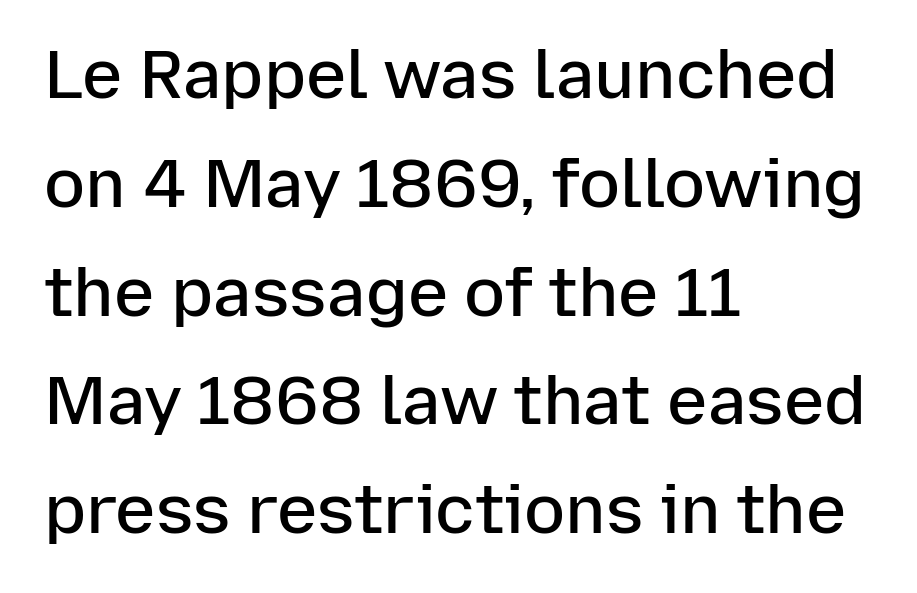
Q: Is the text bold? A: Semi-bold.
Q: Is the text italic (slanted)? A: No, it is upright.
Q: Is the typeface a serif or a sans-serif typeface? A: Sans-serif.
Q: Is the text underlined? A: No.
Q: How is the paragraph aligned? A: Left-aligned.
Q: Is the spacing between letters normal or unusually wide? A: Normal.
Q: Is the spacing between lines tight, normal or loose? A: Normal.
Q: Width (condensed, normal, or wide)? A: Normal.
Q: Stroke contrast? A: Low.
Q: x-height? A: Medium.
Q: Monospaced? A: No.
